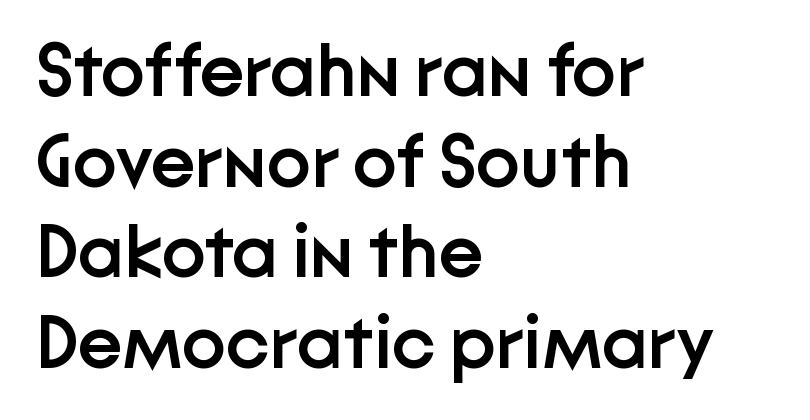
{"serif": "no", "italic": "no", "bold": "semi", "weight": "semibold", "width": "normal", "stroke_contrast": "low", "x_height": "medium", "monospaced": "no", "underline": "no", "align": "left", "line_spacing_ratio": 1.21, "letter_spacing": "normal", "letter_spacing_em": 0.0, "glyph_px": 75}
